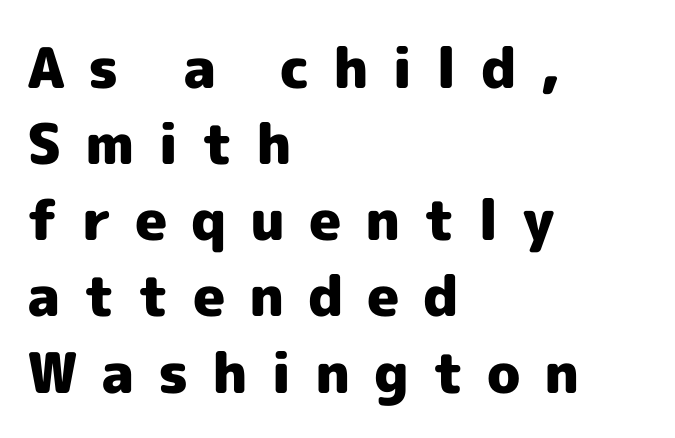
Unlike italic type, these characters show no tilt at all. The rendering shows plain stroke endings on the letterforms — a sans-serif design. Inter-character spacing is expanded well beyond the font's built-in metrics. The passage shown stacks its lines at a standard gap.
